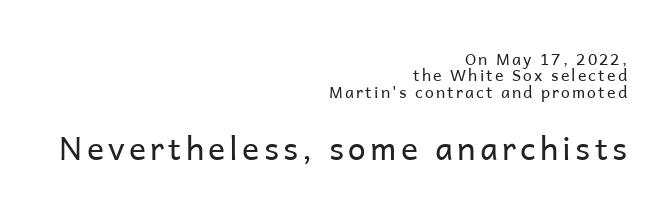
{"serif": "no", "italic": "no", "bold": "no", "weight": "regular", "width": "normal", "stroke_contrast": "low", "x_height": "medium", "monospaced": "no", "underline": "no", "align": "right", "line_spacing": "tight", "line_spacing_ratio": 1.02, "larger_block": "second", "size_ratio": 2.0, "glyph_px": 32}
